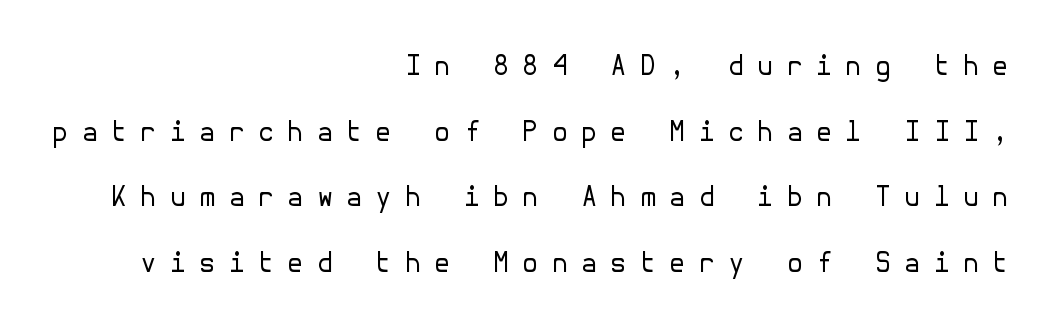
The image shows 27 px text type, upright; set right-aligned, loose line spacing (2.43x), unusually wide letter spacing (+0.47 em), not underlined.
